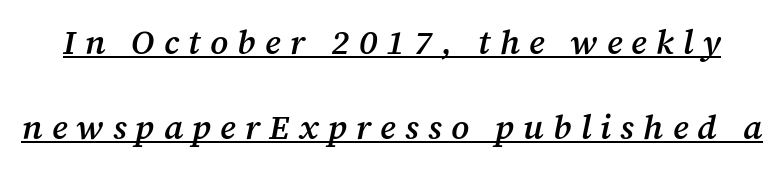
Characters follow at a spacing far wider than the type designer built in. A fair bit of extra ink — the face is semibold, not bold. Observe the serifs anchoring each vertical stroke in this sample. What's the leading like? Stretched, with rows far apart. Caption: lettering with a line underneath. Character widths vary here, with narrow letters taking less room than wide ones.
